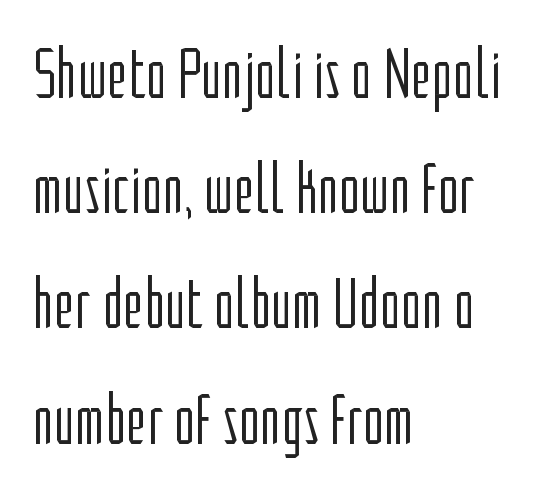
How are the letters spaced? Ordinarily, with no added tracking. Do the letters lean? They stand straight. A quiet, ordinary-to-light weight characterises the typeface. If you measured baseline to baseline, you'd find a middling distance.
